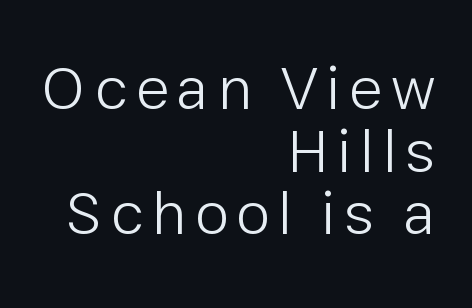
Q: Is the text bold? A: No.
Q: Is the text italic (slanted)? A: No, it is upright.
Q: Is the typeface a serif or a sans-serif typeface? A: Sans-serif.
Q: Is the text underlined? A: No.
Q: How is the paragraph aligned? A: Right-aligned.
Q: Is the spacing between lines tight, normal or loose? A: Tight.
Q: Width (condensed, normal, or wide)? A: Normal.
Q: Stroke contrast? A: Low.
Q: x-height? A: Medium.
Q: Monospaced? A: No.
